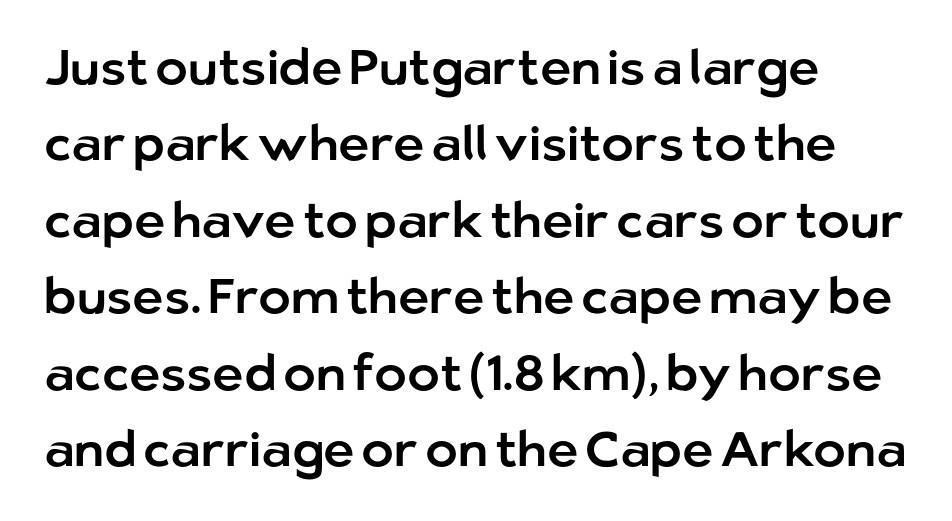
Q: Is the text italic (slanted)? A: No, it is upright.
Q: Is the typeface a serif or a sans-serif typeface? A: Sans-serif.
Q: Is the text underlined? A: No.
Q: How is the paragraph aligned? A: Left-aligned.
Q: Is the spacing between letters normal or unusually wide? A: Normal.
Q: Is the spacing between lines tight, normal or loose? A: Normal.
Q: Width (condensed, normal, or wide)? A: Normal.
Q: Stroke contrast? A: Low.
Q: x-height? A: Medium.
Q: Monospaced? A: No.
